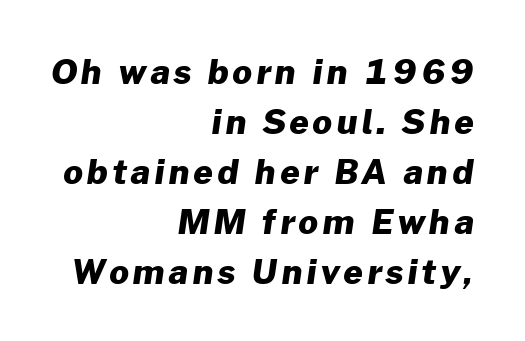
{"serif": "no", "bold": "yes", "weight": "heavy", "width": "normal", "stroke_contrast": "low", "x_height": "medium", "monospaced": "no", "underline": "no", "align": "right", "line_spacing": "normal", "line_spacing_ratio": 1.47, "glyph_px": 34}
